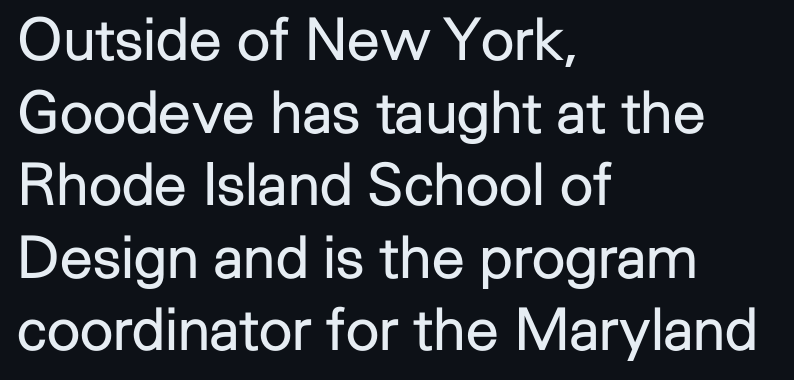
{"serif": "no", "italic": "no", "bold": "no", "weight": "regular", "width": "normal", "stroke_contrast": "low", "x_height": "medium", "monospaced": "no", "underline": "no", "align": "left", "line_spacing_ratio": 1.23, "letter_spacing": "normal", "letter_spacing_em": 0.0, "glyph_px": 59}
